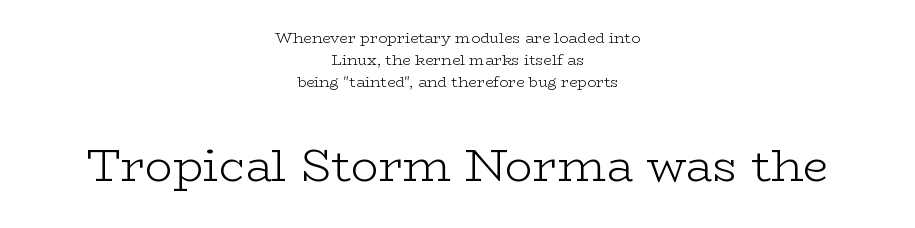
{"serif": "yes", "italic": "no", "bold": "no", "weight": "light", "width": "wide", "stroke_contrast": "low", "x_height": "medium", "monospaced": "no", "underline": "no", "align": "center", "line_spacing": "normal", "line_spacing_ratio": 1.48, "letter_spacing": "normal", "letter_spacing_em": 0.0, "larger_block": "second", "size_ratio": 3.07, "glyph_px": 46}
